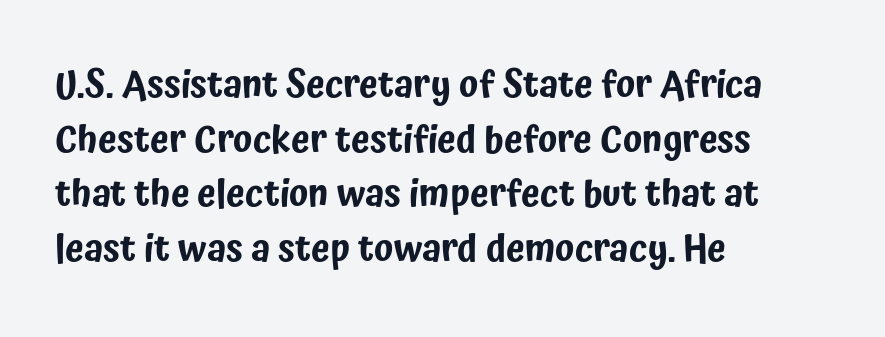
Q: Is the text italic (slanted)? A: No, it is upright.
Q: Is the typeface a serif or a sans-serif typeface? A: Sans-serif.
Q: Is the text underlined? A: No.
Q: How is the paragraph aligned? A: Left-aligned.
Q: Is the spacing between letters normal or unusually wide? A: Normal.
Q: Is the spacing between lines tight, normal or loose? A: Normal.
Q: Width (condensed, normal, or wide)? A: Condensed.
Q: Stroke contrast? A: Low.
Q: x-height? A: Medium.
Q: Monospaced? A: No.
